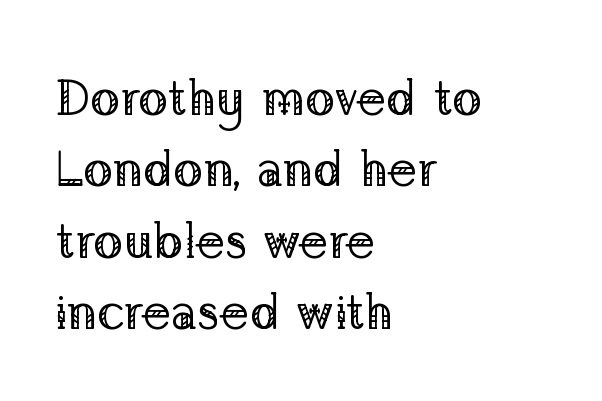
Q: Is the text bold? A: No.
Q: Is the text italic (slanted)? A: No, it is upright.
Q: Is the typeface a serif or a sans-serif typeface? A: Serif.
Q: Is the text underlined? A: No.
Q: How is the paragraph aligned? A: Left-aligned.
Q: Is the spacing between letters normal or unusually wide? A: Normal.
Q: Is the spacing between lines tight, normal or loose? A: Normal.
Q: Width (condensed, normal, or wide)? A: Normal.
Q: Stroke contrast? A: Low.
Q: x-height? A: Medium.
Q: Monospaced? A: No.
